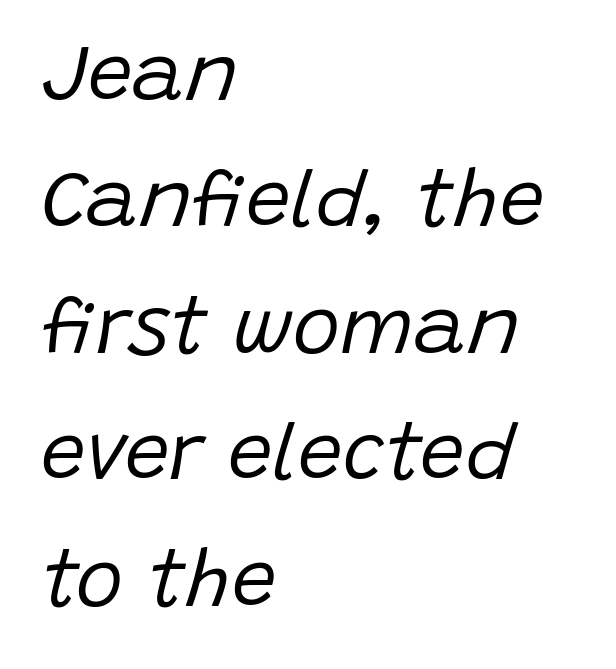
The image shows 80 px regular-weight type, italic (leaning right); set left-aligned, normal line spacing (1.58x), normal letter spacing, not underlined; low stroke contrast and a large x-height.
